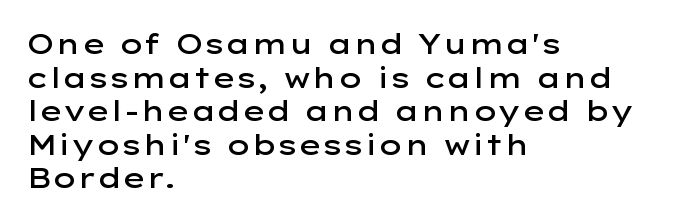
Q: Is the text bold? A: Semi-bold.
Q: Is the text italic (slanted)? A: No, it is upright.
Q: Is the typeface a serif or a sans-serif typeface? A: Sans-serif.
Q: Is the text underlined? A: No.
Q: How is the paragraph aligned? A: Left-aligned.
Q: Is the spacing between letters normal or unusually wide? A: Normal.
Q: Width (condensed, normal, or wide)? A: Wide.
Q: Stroke contrast? A: Low.
Q: x-height? A: Medium.
Q: Monospaced? A: No.
